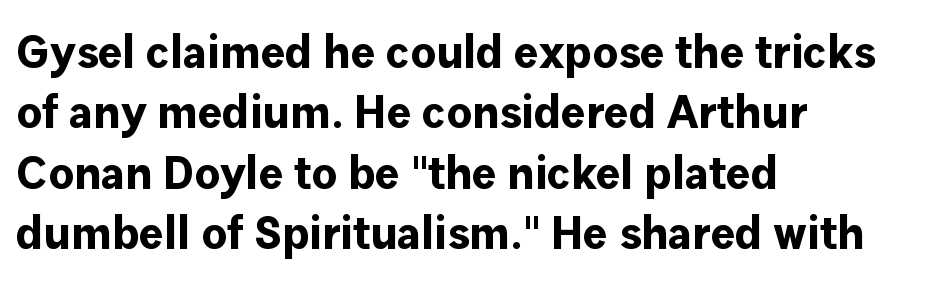
The image shows 46 px bold sans-serif type, upright; set left-aligned, normal line spacing (1.31x), normal letter spacing, not underlined; low stroke contrast and a medium x-height.
